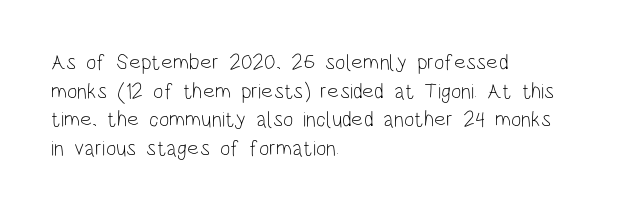
Check the space under the baseline: it is left empty. Characters follow at the spacing the type designer built in. These glyphs show unthickened strokes, regular width or finer. This is the regular roman posture of the typeface. A typesetter would call this leading conventional body-copy spacing. The compositor pushed each line to the left boundary.
